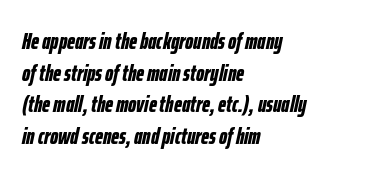
Q: Is the text bold? A: Yes.
Q: Is the text italic (slanted)? A: Yes, it leans right by about 12 degrees.
Q: Is the text underlined? A: No.
Q: How is the paragraph aligned? A: Left-aligned.
Q: Is the spacing between letters normal or unusually wide? A: Normal.
Q: Is the spacing between lines tight, normal or loose? A: Normal.
